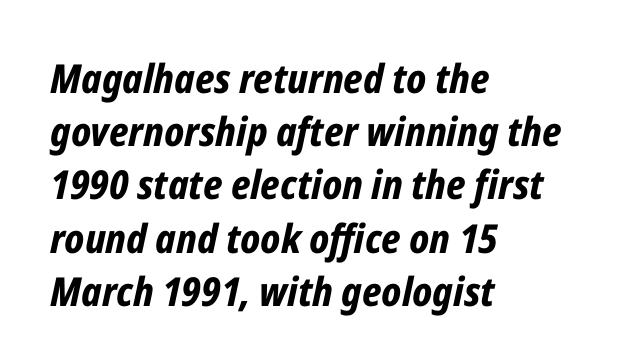
What's the leading like? Ordinary, nothing unusual. Left-aligned paragraph, ragged on the right. The space beneath each line is pristine and unruled. This sample uses an oblique cut, with every glyph tilted off the vertical.
